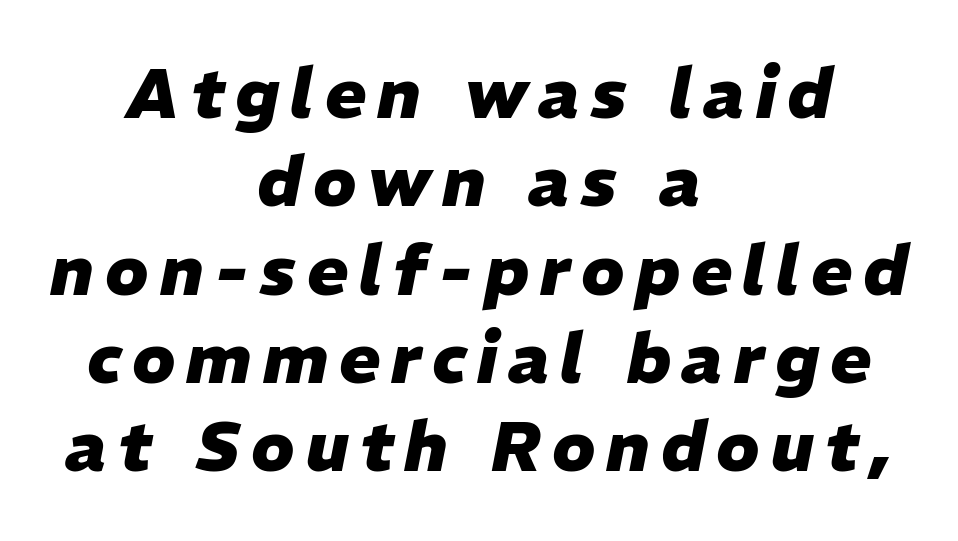
The image shows 69 px heavy type, italic (leaning right); set centered, normal line spacing (1.28x), not underlined; low stroke contrast and a medium x-height.
